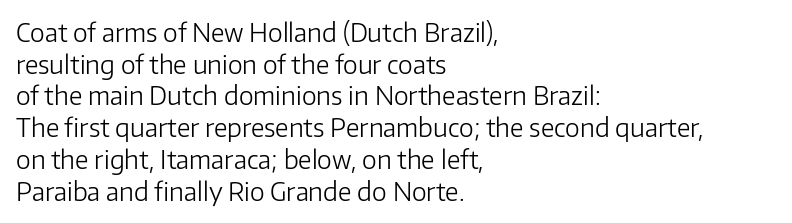
Q: Is the text bold? A: No.
Q: Is the text italic (slanted)? A: No, it is upright.
Q: Is the text underlined? A: No.
Q: How is the paragraph aligned? A: Left-aligned.
Q: Is the spacing between letters normal or unusually wide? A: Normal.
Q: Is the spacing between lines tight, normal or loose? A: Normal.
